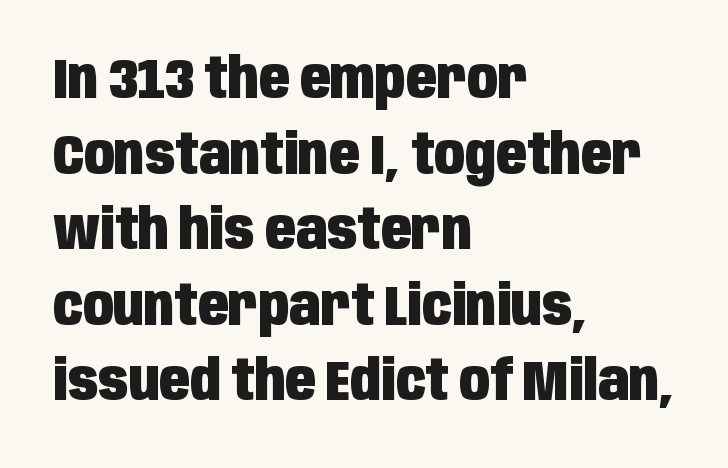
The image shows 56 px heavy, condensed sans-serif type, upright; set left-aligned, normal line spacing (1.35x), normal letter spacing, not underlined; low stroke contrast and a large x-height.
